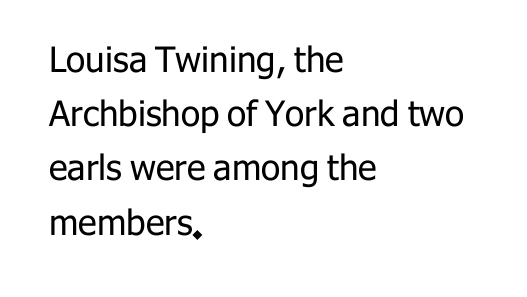
Q: Is the text bold? A: No.
Q: Is the text italic (slanted)? A: No, it is upright.
Q: Is the typeface a serif or a sans-serif typeface? A: Sans-serif.
Q: Is the text underlined? A: No.
Q: How is the paragraph aligned? A: Left-aligned.
Q: Is the spacing between letters normal or unusually wide? A: Normal.
Q: Is the spacing between lines tight, normal or loose? A: Normal.
Q: Width (condensed, normal, or wide)? A: Normal.
Q: Stroke contrast? A: Low.
Q: x-height? A: Medium.
Q: Monospaced? A: No.
